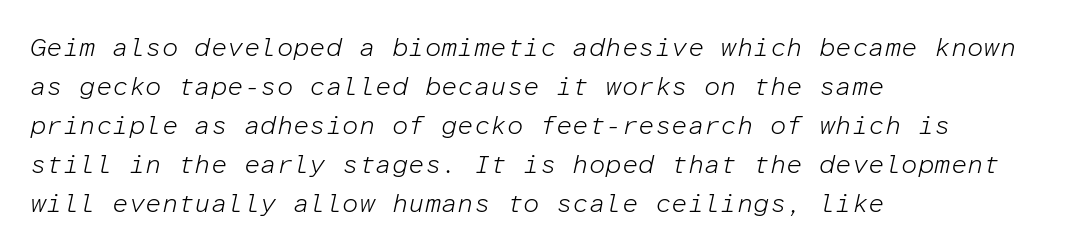
The image shows 26 px text type, italic (leaning right); set left-aligned, normal line spacing (1.5x), normal letter spacing, not underlined.
